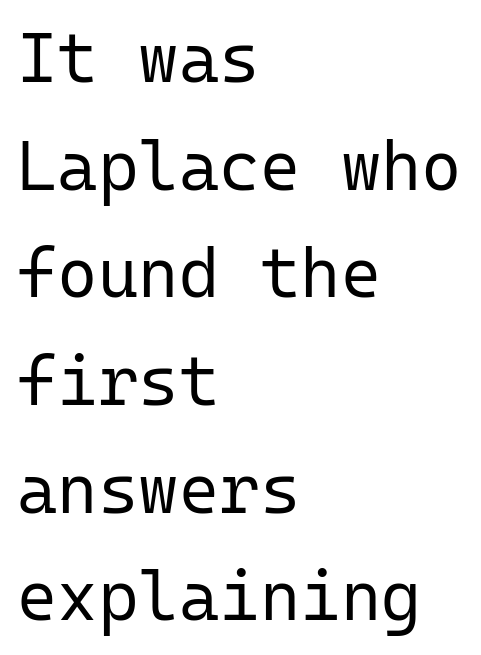
Every character here occupies the same horizontal width, giving the sample a typewriter-like rhythm. Observe the ordinary spacing: letters are neighbours, not strangers. The rows are spaced the way most documents space them. The space directly below the letters is spotless. Each line starts at the same left margin while the right side varies.
